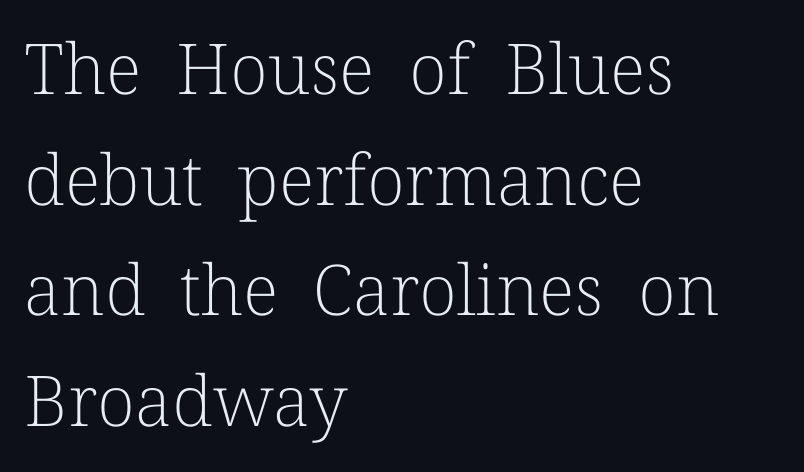
The image shows 70 px light serif type, upright; set left-aligned, normal line spacing (1.58x), normal letter spacing, not underlined; low stroke contrast and a medium x-height.
